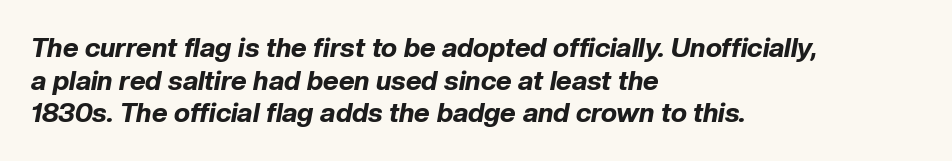
Honestly, the letter spacing is just normal — you wouldn't notice it. Slanted lettering throughout. Teacher's note: observe the even left margin — that is flush-left alignment. The rendering uses a bold face; every stroke is thick and dark.
